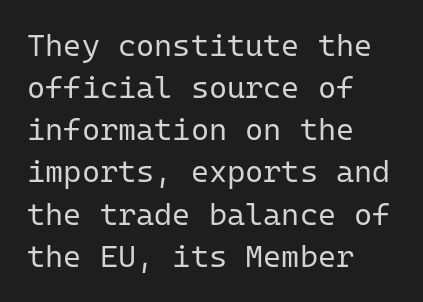
Weight: regular or lighter. Glyph-to-glyph distance matches everyday printed text. The characters display no serif detailing; their extremities are plain. These lines were composed using upright roman letters. Compared with typical paragraphs, the rows here are spaced about the same.
